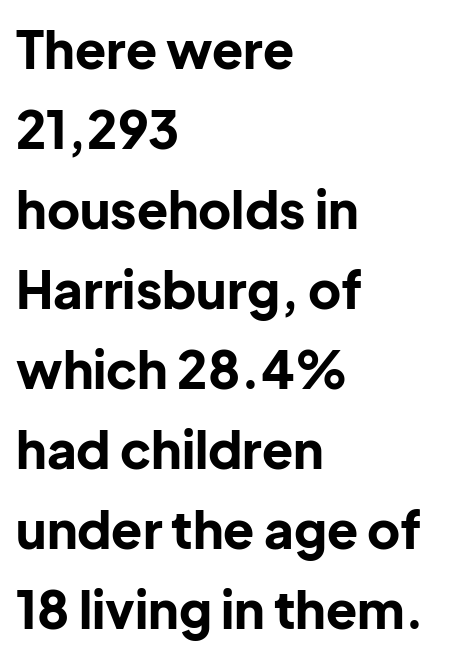
The image shows 51 px bold sans-serif type, upright; set left-aligned, normal line spacing (1.57x), normal letter spacing, not underlined; low stroke contrast and a medium x-height.
